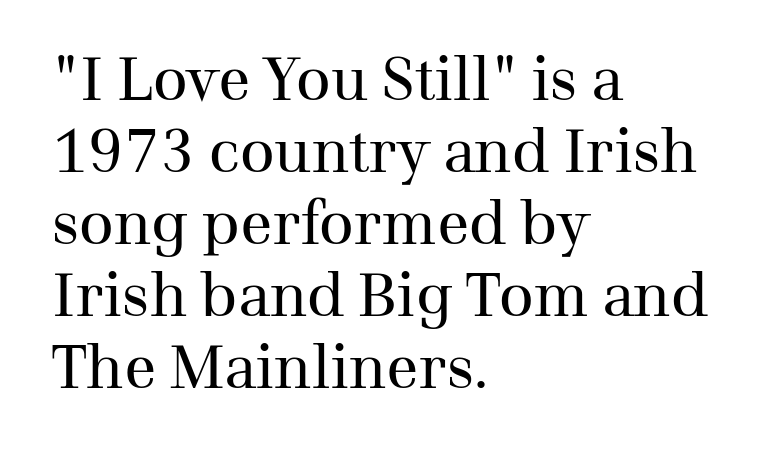
Q: Is the text bold? A: No.
Q: Is the text italic (slanted)? A: No, it is upright.
Q: Is the typeface a serif or a sans-serif typeface? A: Serif.
Q: Is the text underlined? A: No.
Q: How is the paragraph aligned? A: Left-aligned.
Q: Is the spacing between letters normal or unusually wide? A: Normal.
Q: Width (condensed, normal, or wide)? A: Normal.
Q: Stroke contrast? A: Medium.
Q: x-height? A: Medium.
Q: Monospaced? A: No.
